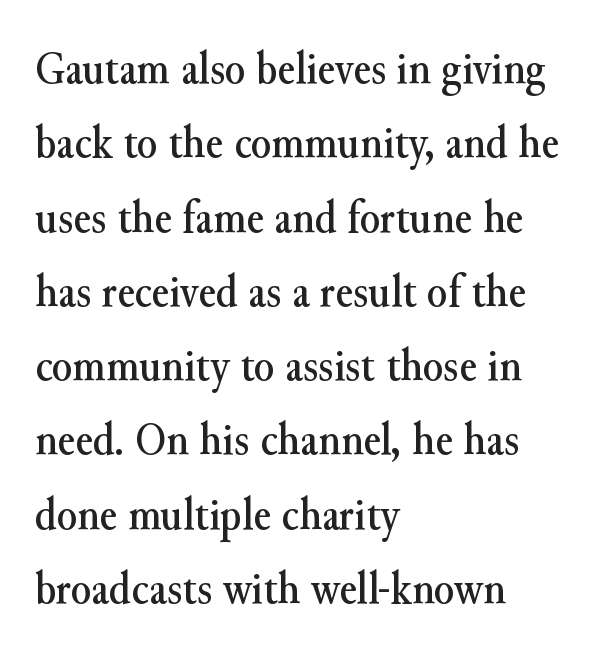
Q: Is the text italic (slanted)? A: No, it is upright.
Q: Is the typeface a serif or a sans-serif typeface? A: Serif.
Q: Is the text underlined? A: No.
Q: How is the paragraph aligned? A: Left-aligned.
Q: Is the spacing between letters normal or unusually wide? A: Normal.
Q: Is the spacing between lines tight, normal or loose? A: Normal.
Q: Width (condensed, normal, or wide)? A: Normal.
Q: Stroke contrast? A: Medium.
Q: x-height? A: Small.
Q: Monospaced? A: No.
